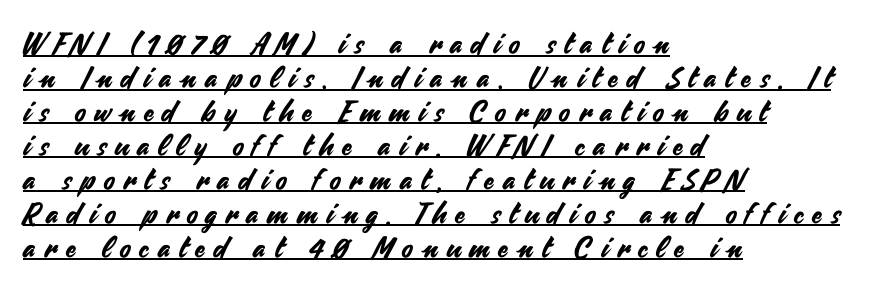
The image shows 29 px sans-serif type; set left-aligned, line spacing 1.17x, unusually wide letter spacing (+0.31 em), underlined; medium stroke contrast and a small x-height.
